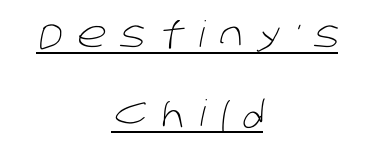
The image shows 36 px light sans-serif type; set centered, loose line spacing (2.2x), unusually wide letter spacing (+0.42 em), underlined; low stroke contrast and a large x-height.
